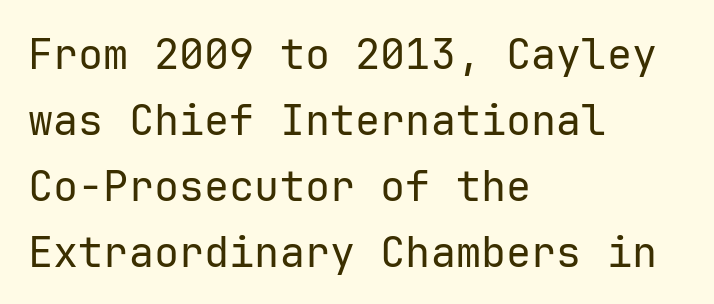
Q: Is the text bold? A: No.
Q: Is the text italic (slanted)? A: No, it is upright.
Q: Is the typeface a serif or a sans-serif typeface? A: Sans-serif.
Q: Is the text underlined? A: No.
Q: How is the paragraph aligned? A: Left-aligned.
Q: Is the spacing between letters normal or unusually wide? A: Normal.
Q: Is the spacing between lines tight, normal or loose? A: Normal.
Q: Width (condensed, normal, or wide)? A: Normal.
Q: Stroke contrast? A: Low.
Q: x-height? A: Medium.
